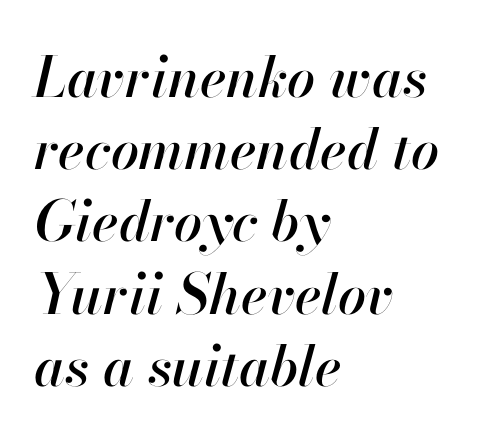
Q: Is the text italic (slanted)? A: Yes, it leans right by about 13 degrees.
Q: Is the text underlined? A: No.
Q: How is the paragraph aligned? A: Left-aligned.
Q: Is the spacing between letters normal or unusually wide? A: Normal.
Q: Is the spacing between lines tight, normal or loose? A: Normal.
Q: Width (condensed, normal, or wide)? A: Normal.
Q: Stroke contrast? A: High.
Q: x-height? A: Small.
Q: Monospaced? A: No.
